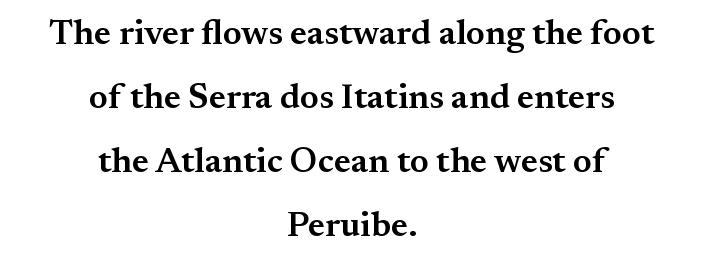
The glyphs have the mass of a demibold cut, below bold. Yep, those are serifs on the letters. Compared with a flush-left layout, this one balances lines on the center instead. Bare-footed words on every line. These lines are rendered in a variable-pitch font.
